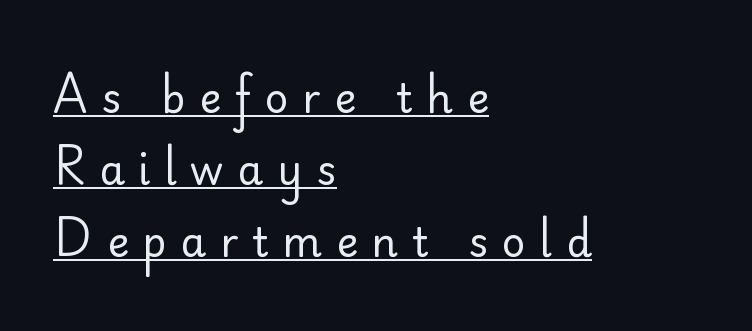
Has an underline been added? It has. This sample uses expanded letter spacing, leaving extra air between glyphs. Italic: no, the glyphs are upright roman. Caption: face not bold, strokes unweighted. Is this a fixed-width face? No — the glyphs have proportional, varying widths. To sum up the face: it is a sans, with no serifs.
